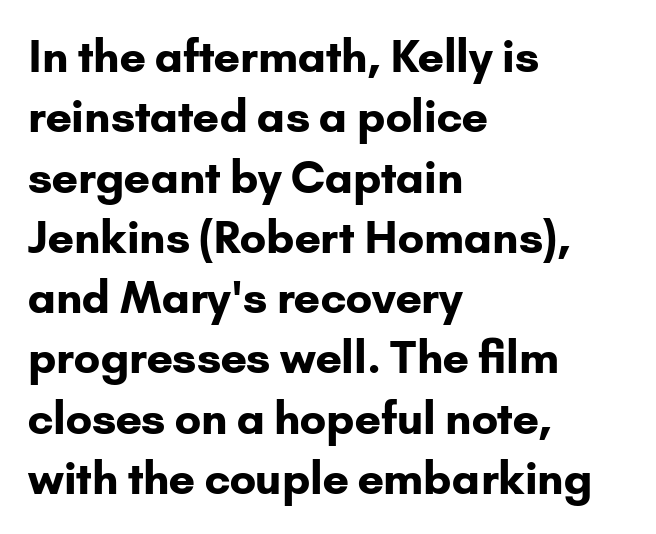
{"serif": "no", "italic": "no", "bold": "yes", "weight": "bold", "width": "normal", "stroke_contrast": "low", "x_height": "small", "monospaced": "no", "underline": "no", "align": "left", "line_spacing": "normal", "line_spacing_ratio": 1.37, "letter_spacing": "normal", "letter_spacing_em": 0.0, "glyph_px": 44}
